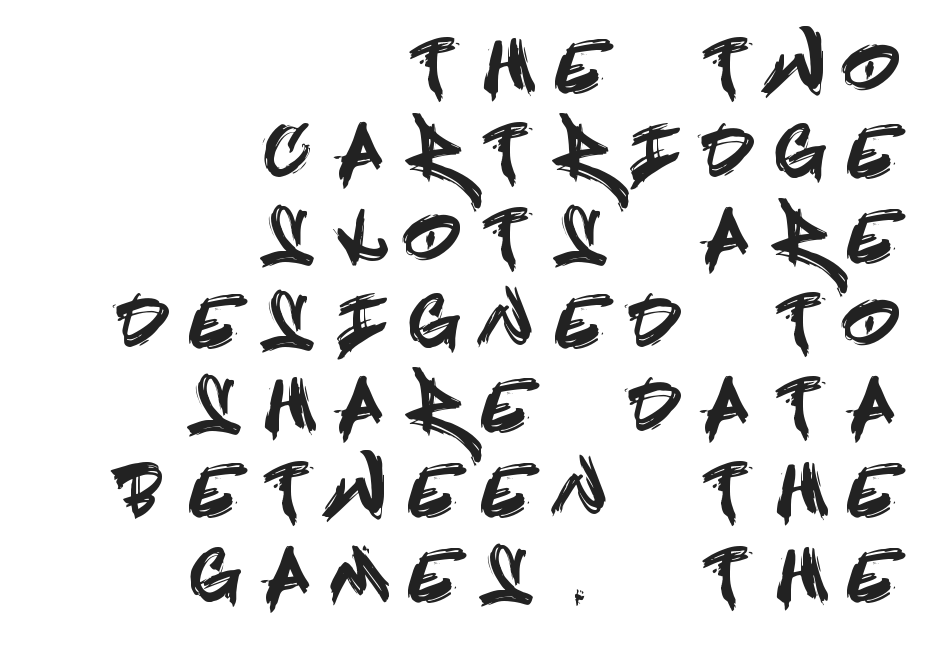
{"serif": "no", "width": "condensed", "x_height": "large", "underline": "no", "align": "right", "line_spacing_ratio": 1.23, "letter_spacing": "wide", "letter_spacing_em": 0.5, "glyph_px": 69}
